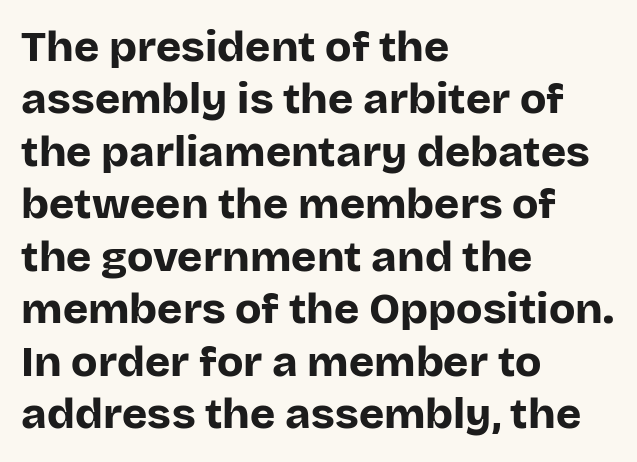
The image shows 43 px bold sans-serif type, upright; set left-aligned, line spacing 1.22x, normal letter spacing, not underlined; low stroke contrast and a large x-height.
